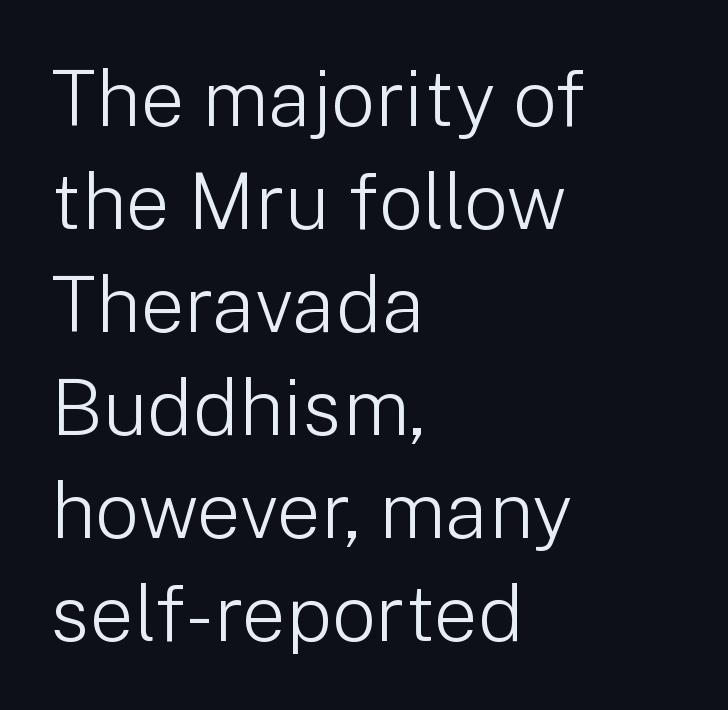
The image shows 78 px light sans-serif type, upright; set left-aligned, normal line spacing (1.32x), normal letter spacing, not underlined; low stroke contrast and a medium x-height.
